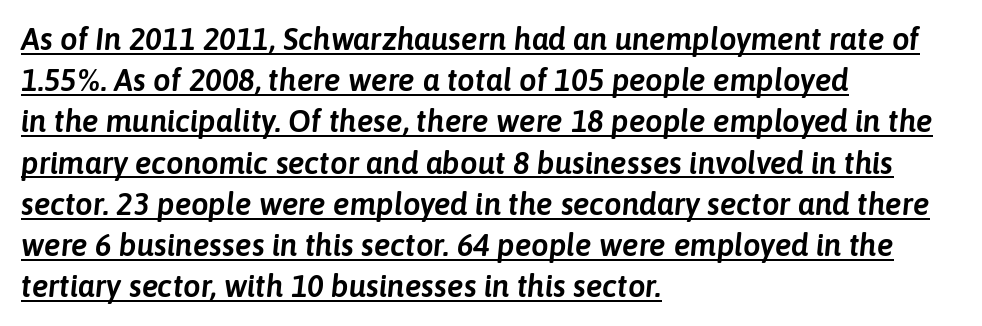
Q: Is the text italic (slanted)? A: Yes, it leans right by about 6 degrees.
Q: Is the text underlined? A: Yes.
Q: How is the paragraph aligned? A: Left-aligned.
Q: Is the spacing between letters normal or unusually wide? A: Normal.
Q: Is the spacing between lines tight, normal or loose? A: Normal.
Q: Width (condensed, normal, or wide)? A: Normal.
Q: Stroke contrast? A: Low.
Q: x-height? A: Medium.
Q: Monospaced? A: No.
